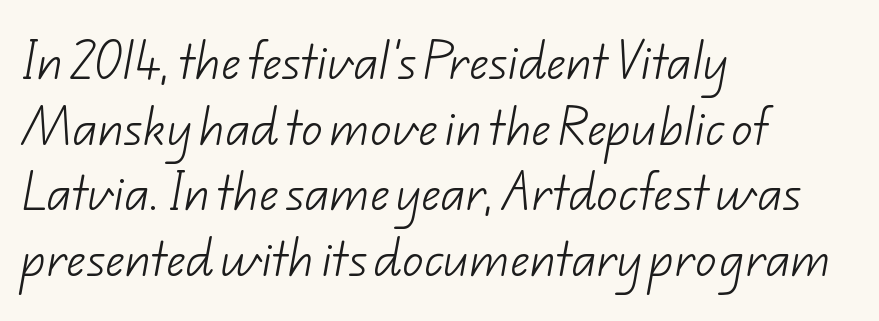
The image shows 42 px light sans-serif type; set left-aligned, normal line spacing (1.56x), normal letter spacing, not underlined; low stroke contrast and a small x-height.
